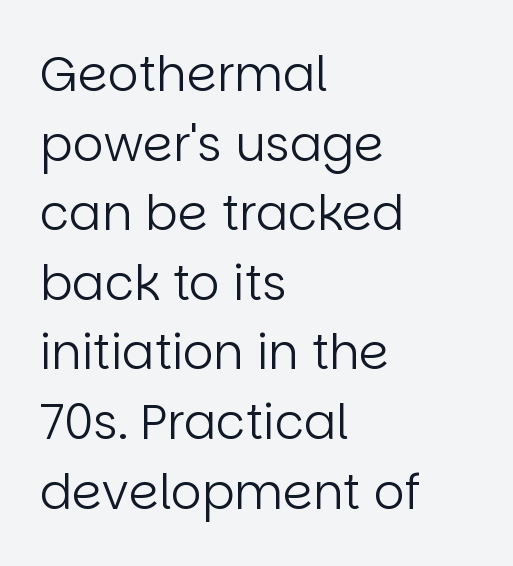
The image shows 48 px regular-weight sans-serif type, upright; set left-aligned, normal line spacing (1.45x), normal letter spacing, not underlined; low stroke contrast and a large x-height.
